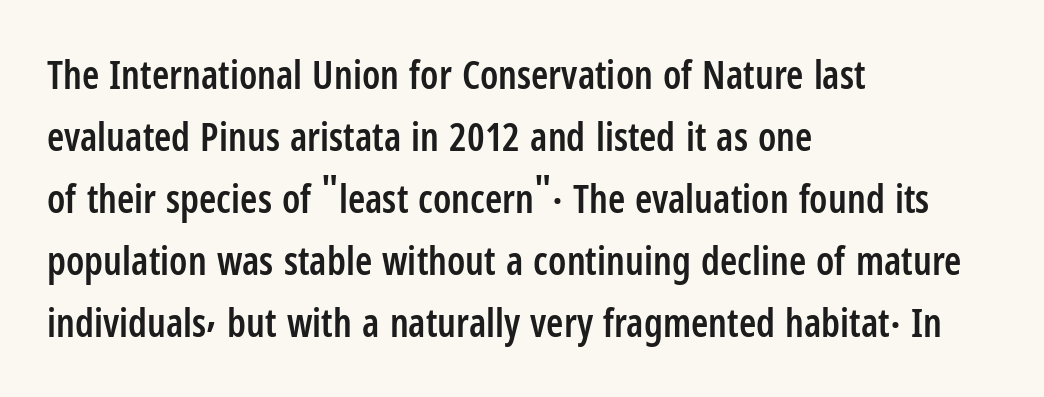
Q: Is the text bold? A: Semi-bold.
Q: Is the text italic (slanted)? A: No, it is upright.
Q: Is the typeface a serif or a sans-serif typeface? A: Sans-serif.
Q: Is the text underlined? A: No.
Q: How is the paragraph aligned? A: Left-aligned.
Q: Is the spacing between letters normal or unusually wide? A: Normal.
Q: Is the spacing between lines tight, normal or loose? A: Normal.
Q: Width (condensed, normal, or wide)? A: Condensed.
Q: Stroke contrast? A: Low.
Q: x-height? A: Medium.
Q: Monospaced? A: No.
